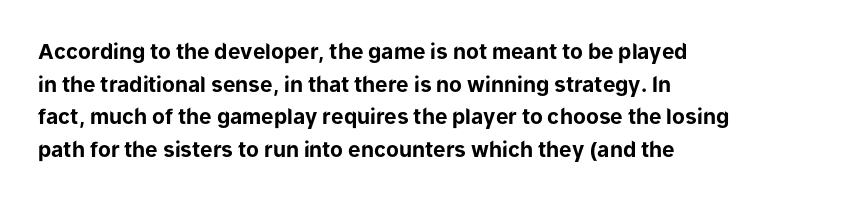
Q: Is the text bold? A: Yes.
Q: Is the text italic (slanted)? A: No, it is upright.
Q: Is the text underlined? A: No.
Q: How is the paragraph aligned? A: Left-aligned.
Q: Is the spacing between letters normal or unusually wide? A: Normal.
Q: Is the spacing between lines tight, normal or loose? A: Normal.
